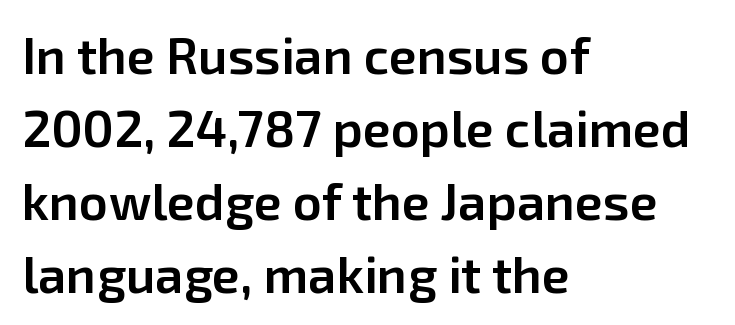
This sample has the flowing, uneven cadence of proportional lettering. Descenders are the only things crossing below the line. The passage is arranged the way most books set body copy — flush left. Between one letter and the next there's only the usual sliver of space.
